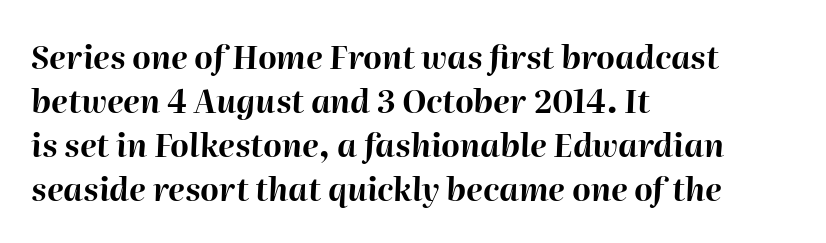
{"italic": "yes", "lean": "right", "slant_degrees": 2, "bold": "yes", "weight": "bold", "width": "normal", "stroke_contrast": "high", "x_height": "medium", "monospaced": "no", "underline": "no", "align": "left", "line_spacing": "normal", "line_spacing_ratio": 1.38, "letter_spacing": "normal", "letter_spacing_em": 0.0, "glyph_px": 32}
